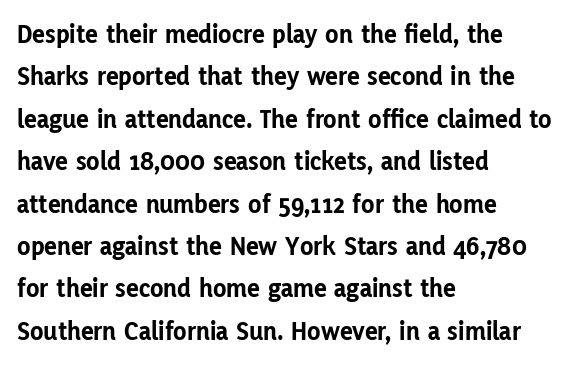
The axis of the letterforms is exactly vertical. The passage is arranged the way most books set body copy — flush left. Beneath every word, the page is bare. Summary of weight: heavy, a full bold. In terms of leading, this rendering sits right in the middle.
